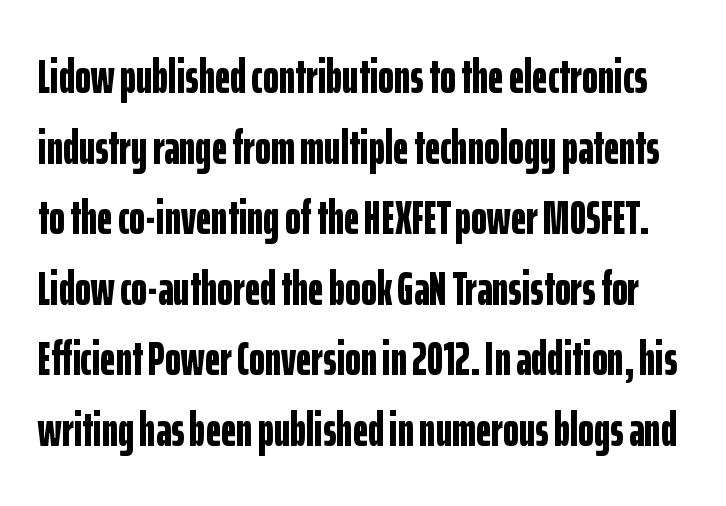
{"serif": "no", "italic": "no", "bold": "yes", "weight": "bold", "width": "condensed", "stroke_contrast": "low", "x_height": "medium", "monospaced": "no", "underline": "no", "line_spacing": "normal", "line_spacing_ratio": 1.47, "letter_spacing": "normal", "letter_spacing_em": 0.0, "glyph_px": 48}
